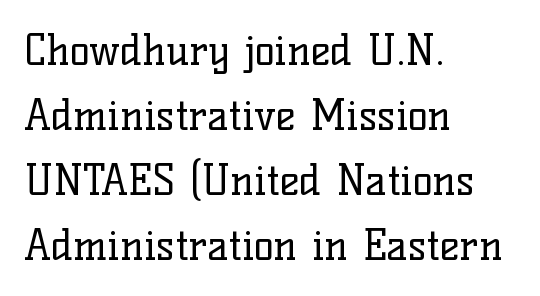
Is there any slant? The stems are plumb. Short and long lines alike share a common starting point at left. A typesetter would call this zero additional tracking. The text was rendered using a seriffed face with decorative stroke endings. Any mark beneath the type? The region is blank. A typesetter would call this proportional, since set widths differ per character.
